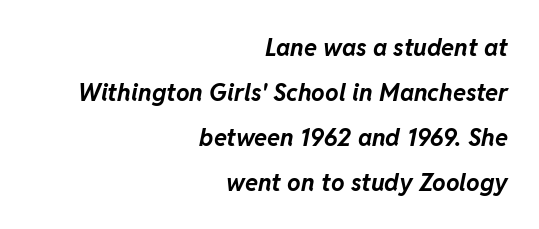
{"italic": "yes", "lean": "right", "slant_degrees": 11, "bold": "yes", "underline": "no", "align": "right", "line_spacing_ratio": 1.87, "letter_spacing": "normal", "letter_spacing_em": 0.0, "glyph_px": 24}
